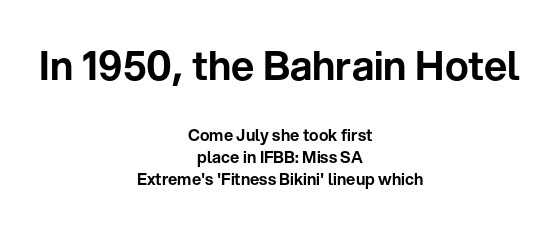
The string is rendered with underlining switched off. When letters stand straight like this, we call the style roman or upright. This sample has the flowing, uneven cadence of proportional lettering. Character size in the leading block exceeds that of the trailing block. Letter spacing: default. Notice how the passage keeps no hard edge, just a central spine.
